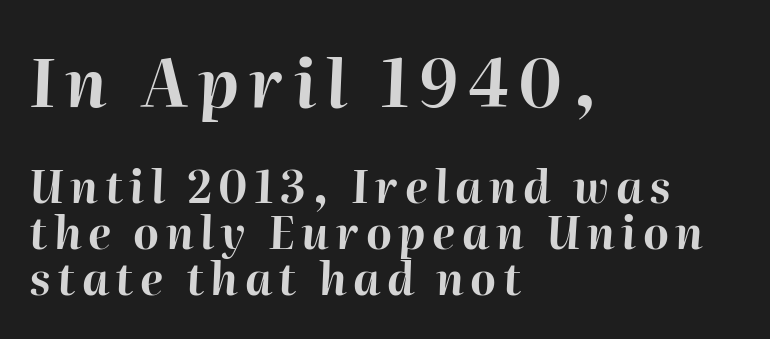
The block sitting higher on the canvas is the one with enlarged characters. Quick note: italic. The passage shown is emphatically bold. Spacing verdict: proportional, widths tailored to each character. Summary of vertical rhythm: compact, with narrow interline spacing.
